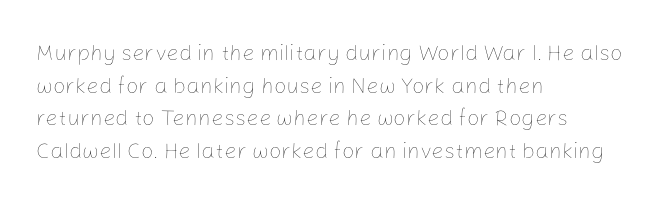
Rows of type keep a routine distance in the vertical direction. The space beneath each line is pristine and unruled. Which margin do the lines hug? The left one — the right edge is uneven. The letterforms sit shoulder to shoulder at normal distance.
